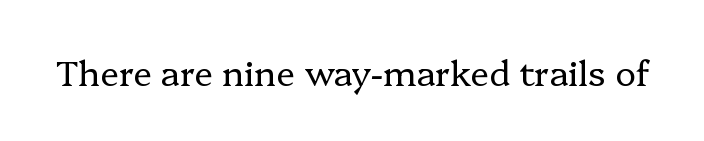
Looks like regular typesetting: each glyph gets only the width it needs. Italic: no, the glyphs are upright roman. Characters follow at the spacing the type designer built in. The words here are not underlined. A typesetter would label this face a serif.
